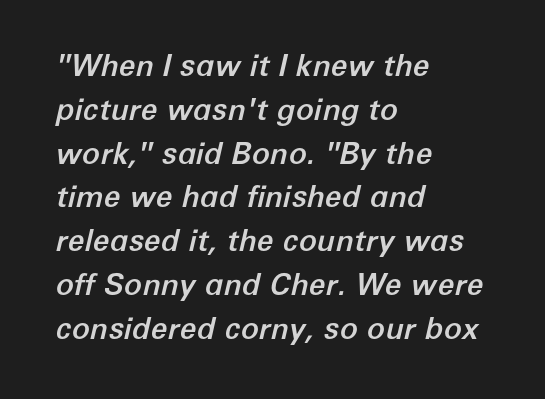
Q: Is the text italic (slanted)? A: Yes, it leans right by about 12 degrees.
Q: Is the text underlined? A: No.
Q: How is the paragraph aligned? A: Left-aligned.
Q: Is the spacing between letters normal or unusually wide? A: Normal.
Q: Is the spacing between lines tight, normal or loose? A: Normal.
Q: Width (condensed, normal, or wide)? A: Normal.
Q: Stroke contrast? A: Low.
Q: x-height? A: Medium.
Q: Monospaced? A: No.
